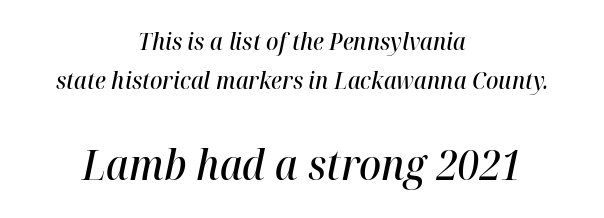
{"italic": "yes", "lean": "right", "slant_degrees": 12, "bold": "semi", "weight": "semibold", "width": "normal", "stroke_contrast": "high", "x_height": "medium", "monospaced": "no", "underline": "no", "align": "center", "line_spacing": "normal", "line_spacing_ratio": 1.7, "letter_spacing": "normal", "letter_spacing_em": 0.0, "larger_block": "second", "size_ratio": 1.78, "glyph_px": 41}
